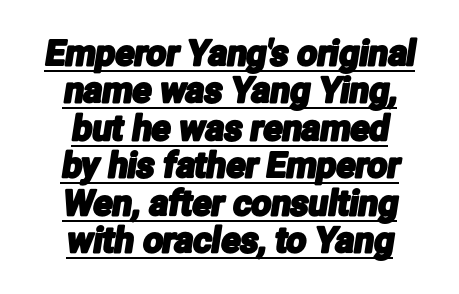
Q: Is the typeface a serif or a sans-serif typeface? A: Sans-serif.
Q: Is the text underlined? A: Yes.
Q: How is the paragraph aligned? A: Centered.
Q: Is the spacing between letters normal or unusually wide? A: Normal.
Q: Is the spacing between lines tight, normal or loose? A: Tight.
Q: Width (condensed, normal, or wide)? A: Condensed.
Q: Stroke contrast? A: Low.
Q: x-height? A: Medium.
Q: Monospaced? A: No.
